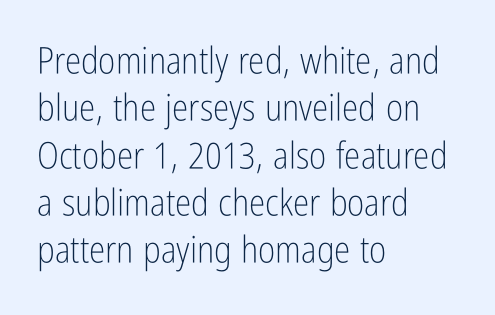
The image shows 37 px light, condensed sans-serif type, upright; set left-aligned, normal line spacing (1.28x), normal letter spacing, not underlined; low stroke contrast and a medium x-height.
